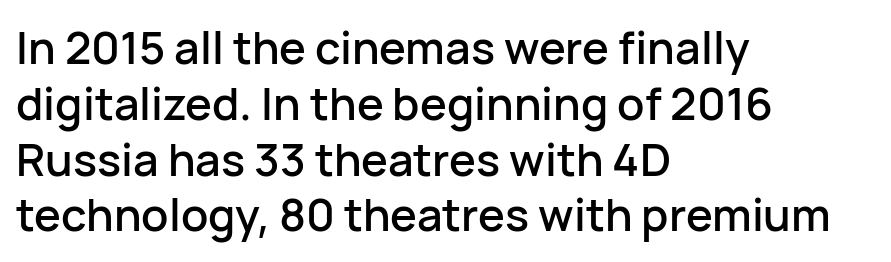
The text block is weighted toward the left margin, trailing off unevenly rightward. The typography opts for an upright posture over an oblique one. These lines are rendered in a variable-pitch font. The baseline area is clear. The face used here is a sans, in the tradition of grotesques and geometrics. Nothing unusual about the tracking: characters are spaced as the font intends.
